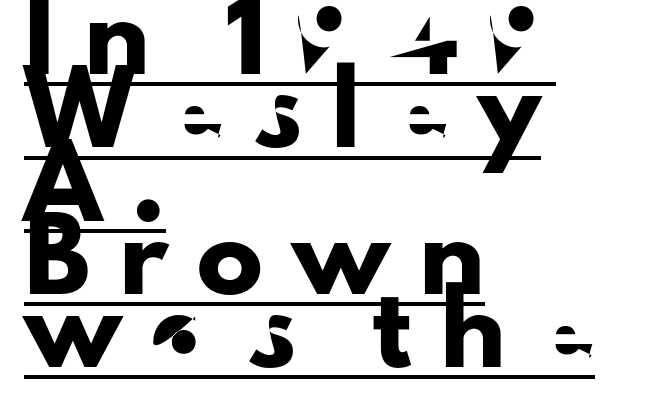
{"serif": "no", "italic": "no", "width": "normal", "stroke_contrast": "low", "x_height": "small", "monospaced": "no", "underline": "yes", "align": "left", "line_spacing": "tight", "line_spacing_ratio": 1.11, "letter_spacing": "wide", "letter_spacing_em": 0.44, "glyph_px": 66}
